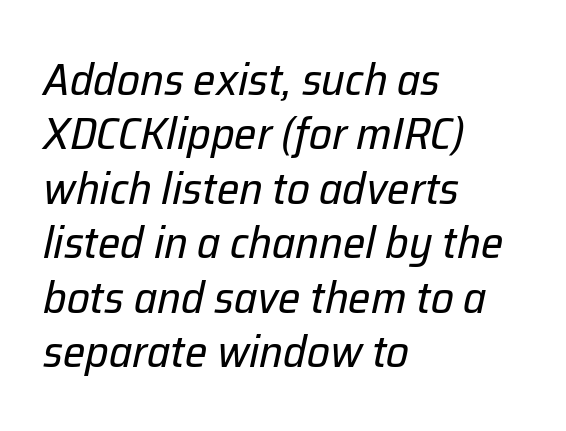
Where is the straight margin? On the left. Has an underline been added? It has not. Letter spacing: default. Note the varied advance widths — an 'i' is clearly narrower than an 'm'.
